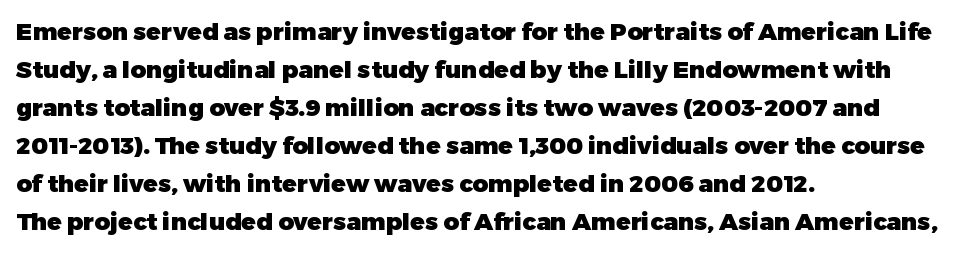
{"italic": "no", "bold": "yes", "underline": "no", "align": "left", "line_spacing": "normal", "line_spacing_ratio": 1.58, "letter_spacing": "normal", "letter_spacing_em": 0.0, "glyph_px": 24}
